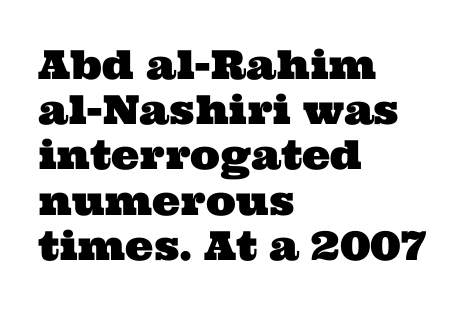
{"serif": "yes", "width": "wide", "stroke_contrast": "medium", "x_height": "medium", "monospaced": "no", "underline": "no", "align": "left", "line_spacing": "tight", "line_spacing_ratio": 1.13, "letter_spacing": "normal", "letter_spacing_em": 0.0, "glyph_px": 40}
